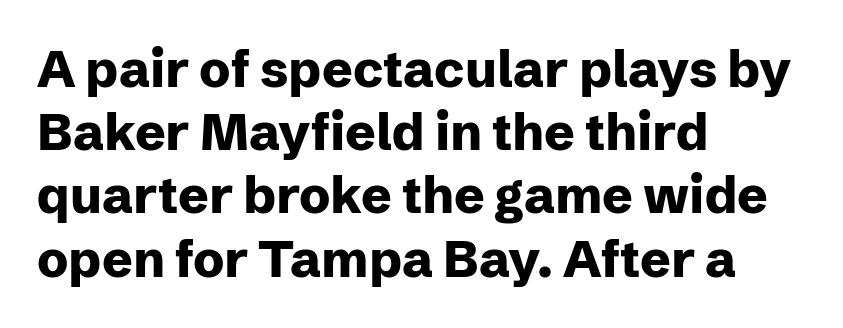
The image shows 51 px heavy sans-serif type, upright; set left-aligned, line spacing 1.24x, normal letter spacing, not underlined; low stroke contrast and a medium x-height.
